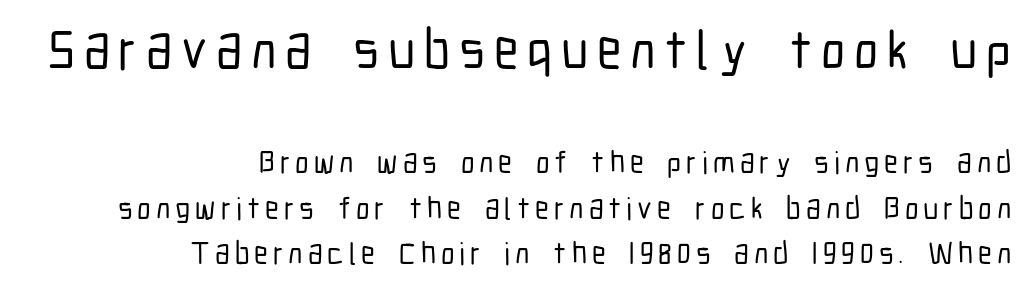
Q: Is the text italic (slanted)? A: No, it is upright.
Q: Is the typeface a serif or a sans-serif typeface? A: Sans-serif.
Q: Is the text underlined? A: No.
Q: How is the paragraph aligned? A: Right-aligned.
Q: Is the spacing between lines tight, normal or loose? A: Normal.
Q: Which block of text is set in a larger size, the first (top) or the second (bottom)? A: The first (top) one.
Q: Width (condensed, normal, or wide)? A: Condensed.
Q: Stroke contrast? A: Low.
Q: x-height? A: Medium.
Q: Monospaced? A: No.
